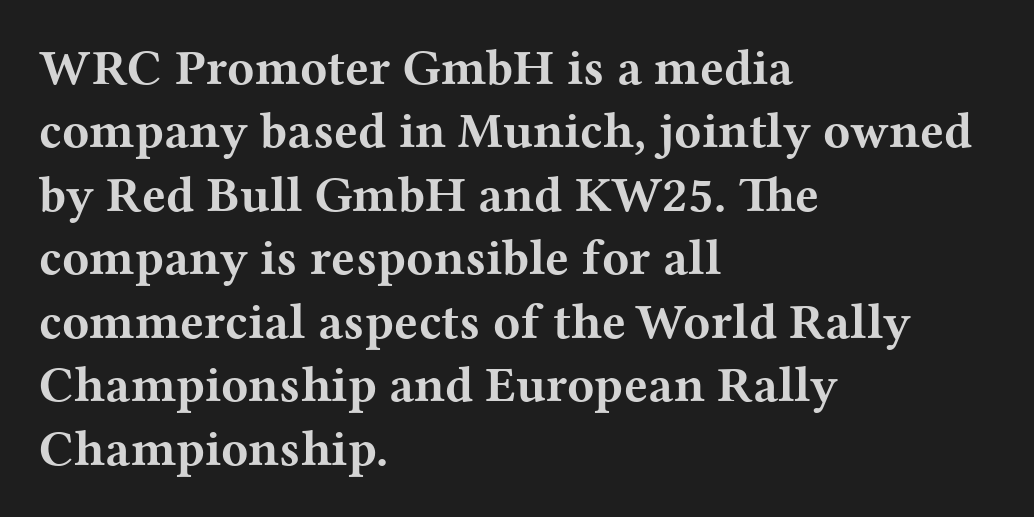
{"serif": "yes", "italic": "no", "bold": "yes", "weight": "bold", "width": "wide", "stroke_contrast": "medium", "x_height": "medium", "monospaced": "no", "underline": "no", "align": "left", "line_spacing": "normal", "line_spacing_ratio": 1.27, "letter_spacing": "normal", "letter_spacing_em": 0.0, "glyph_px": 50}
